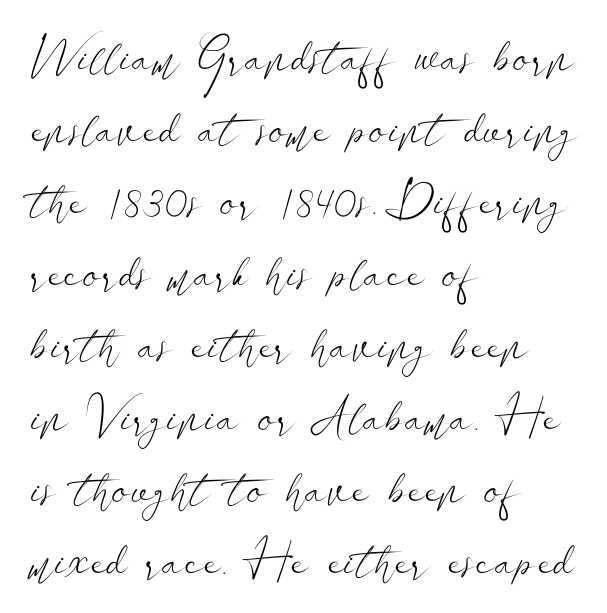
{"serif": "no", "bold": "no", "weight": "light", "width": "wide", "stroke_contrast": "low", "x_height": "small", "monospaced": "no", "underline": "no", "align": "left", "line_spacing": "normal", "line_spacing_ratio": 1.5, "letter_spacing": "normal", "letter_spacing_em": 0.0, "glyph_px": 48}
